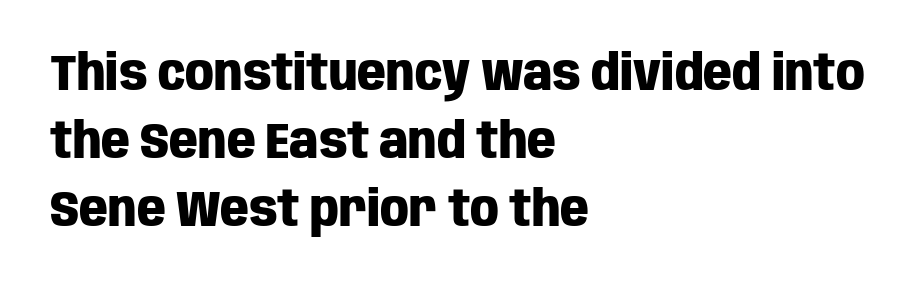
The image shows 50 px heavy, condensed sans-serif type, upright; set left-aligned, normal line spacing (1.36x), normal letter spacing, not underlined; low stroke contrast and a large x-height.
